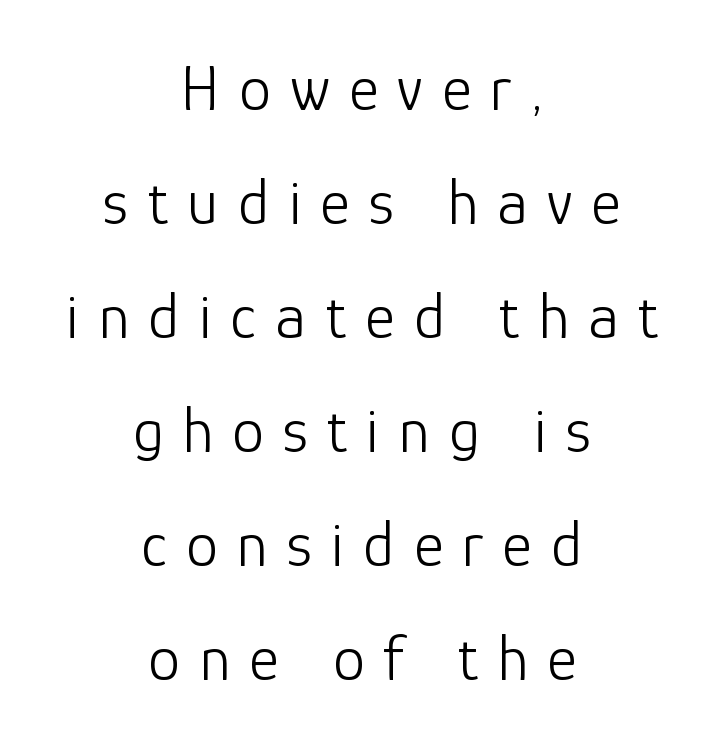
Q: Is the text bold? A: No.
Q: Is the text italic (slanted)? A: No, it is upright.
Q: Is the typeface a serif or a sans-serif typeface? A: Sans-serif.
Q: Is the text underlined? A: No.
Q: How is the paragraph aligned? A: Centered.
Q: Is the spacing between letters normal or unusually wide? A: Unusually wide.
Q: Width (condensed, normal, or wide)? A: Normal.
Q: Stroke contrast? A: Low.
Q: x-height? A: Medium.
Q: Monospaced? A: No.
